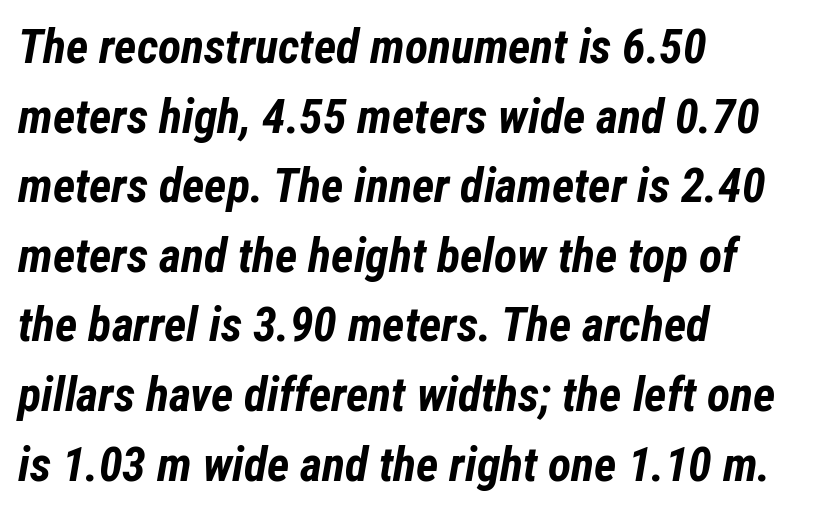
The image shows 48 px bold, condensed type, italic (leaning right); set left-aligned, normal line spacing (1.45x), normal letter spacing, not underlined; low stroke contrast and a medium x-height.
